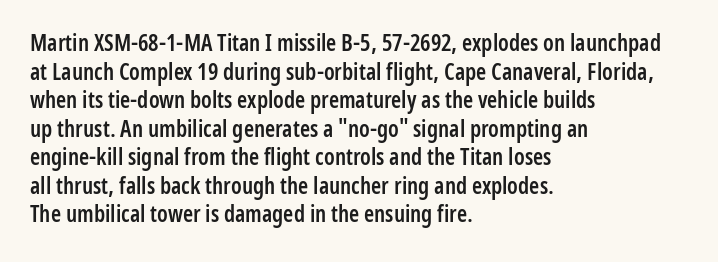
The image shows 23 px text type, upright; set left-aligned, line spacing 1.24x, normal letter spacing, not underlined.
